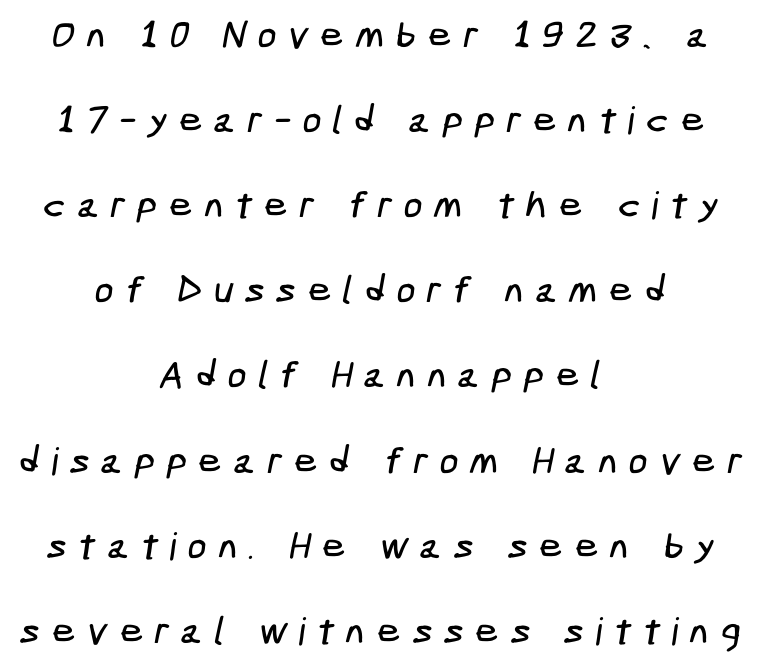
Q: Is the typeface a serif or a sans-serif typeface? A: Sans-serif.
Q: Is the text underlined? A: No.
Q: How is the paragraph aligned? A: Centered.
Q: Is the spacing between letters normal or unusually wide? A: Unusually wide.
Q: Is the spacing between lines tight, normal or loose? A: Loose.
Q: Width (condensed, normal, or wide)? A: Condensed.
Q: Stroke contrast? A: Low.
Q: x-height? A: Medium.
